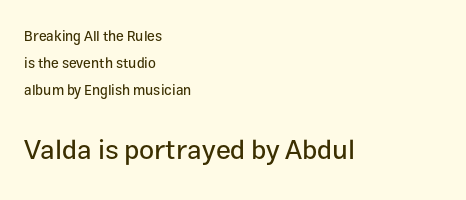
Q: Is the text italic (slanted)? A: No, it is upright.
Q: Is the text underlined? A: No.
Q: How is the paragraph aligned? A: Left-aligned.
Q: Is the spacing between letters normal or unusually wide? A: Normal.
Q: Is the spacing between lines tight, normal or loose? A: Loose.
Q: Which block of text is set in a larger size, the first (top) or the second (bottom)? A: The second (bottom) one.
